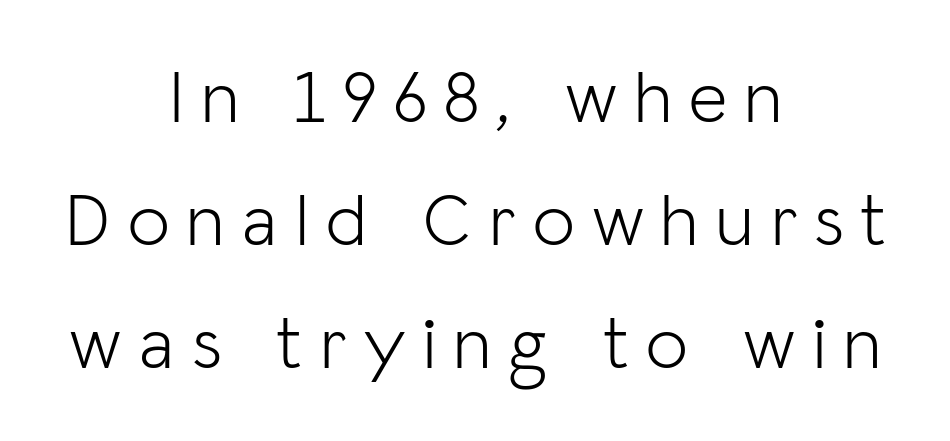
{"serif": "no", "italic": "no", "bold": "no", "weight": "light", "width": "normal", "stroke_contrast": "low", "x_height": "medium", "monospaced": "no", "underline": "no", "align": "center", "line_spacing": "normal", "line_spacing_ratio": 1.64, "letter_spacing": "wide", "letter_spacing_em": 0.24, "glyph_px": 75}
